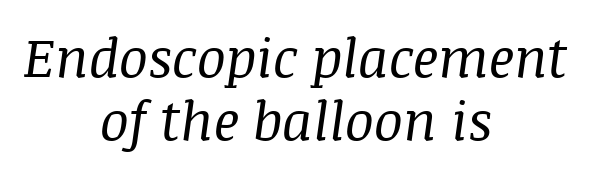
The image shows 54 px regular-weight serif type, italic (leaning right); set centered, line spacing 1.16x, normal letter spacing, not underlined; medium stroke contrast and a large x-height.
